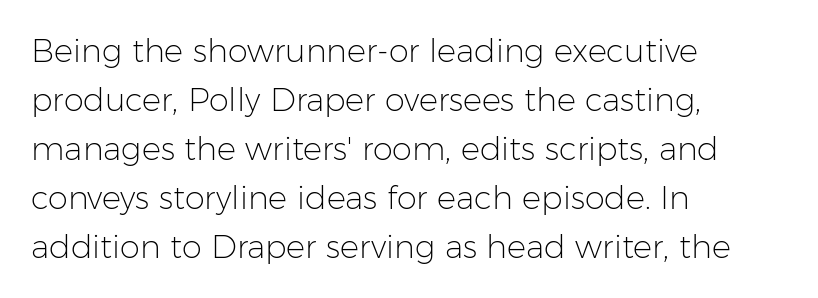
The image shows 32 px light sans-serif type, upright; set left-aligned, normal line spacing (1.53x), normal letter spacing, not underlined; low stroke contrast and a medium x-height.
